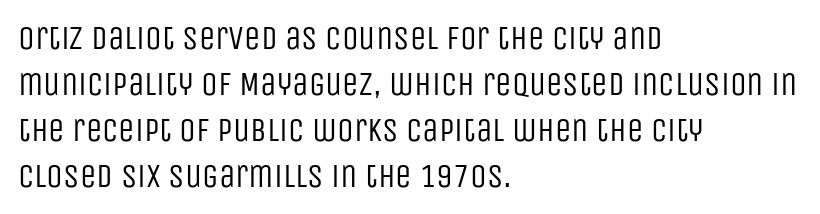
{"serif": "no", "italic": "no", "bold": "no", "weight": "regular", "width": "condensed", "stroke_contrast": "low", "x_height": "large", "monospaced": "no", "underline": "no", "align": "left", "line_spacing": "normal", "line_spacing_ratio": 1.39, "letter_spacing": "normal", "letter_spacing_em": 0.0, "glyph_px": 33}
